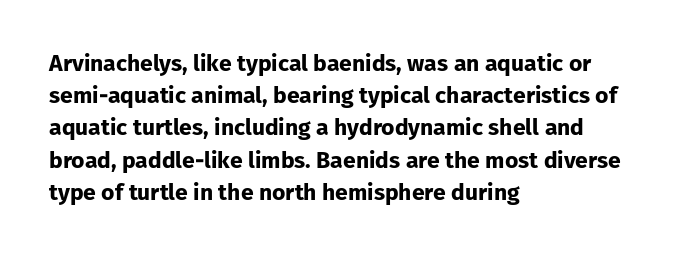
Q: Is the text bold? A: Yes.
Q: Is the text italic (slanted)? A: No, it is upright.
Q: Is the text underlined? A: No.
Q: How is the paragraph aligned? A: Left-aligned.
Q: Is the spacing between letters normal or unusually wide? A: Normal.
Q: Is the spacing between lines tight, normal or loose? A: Normal.
